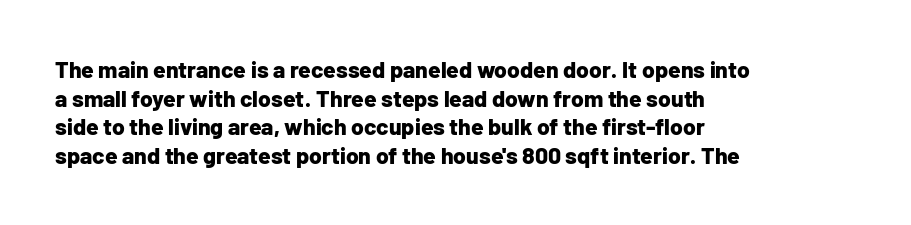
Every character sits straight up, as roman type does. Stroke thickness is high; the sample reads as a true bold. Inter-character spacing is left at the font's built-in metrics. Casual observation: everything's shoved over to the left. The specimen omits any rule beneath the text block's lines.
